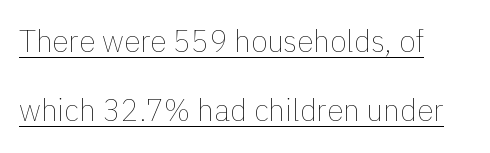
{"italic": "no", "bold": "no", "weight": "thin", "width": "normal", "stroke_contrast": "low", "x_height": "medium", "monospaced": "no", "underline": "yes", "align": "left", "line_spacing": "loose", "line_spacing_ratio": 2.29, "letter_spacing": "normal", "letter_spacing_em": 0.0, "glyph_px": 30}
